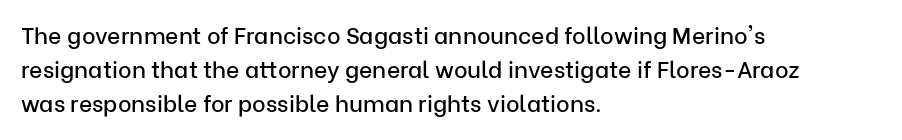
The image shows 23 px text type, upright; set left-aligned, normal line spacing (1.47x), normal letter spacing, not underlined.
